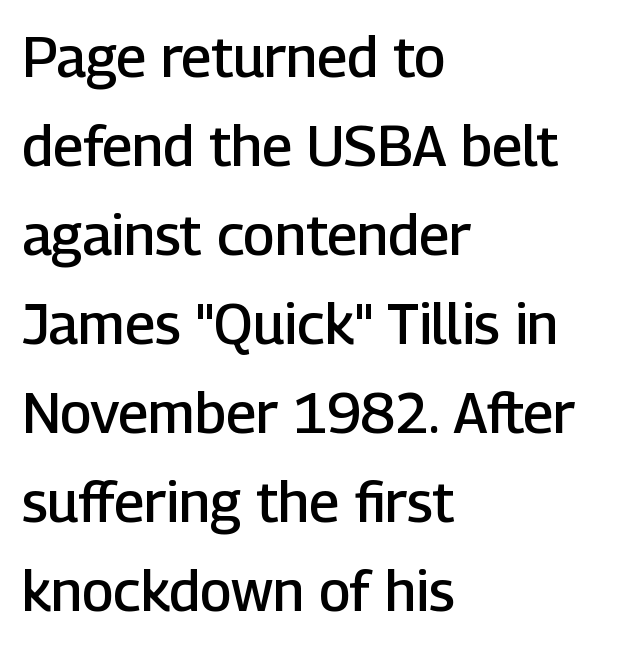
The image shows 56 px semibold sans-serif type, upright; set left-aligned, normal line spacing (1.59x), normal letter spacing, not underlined; low stroke contrast and a medium x-height.
